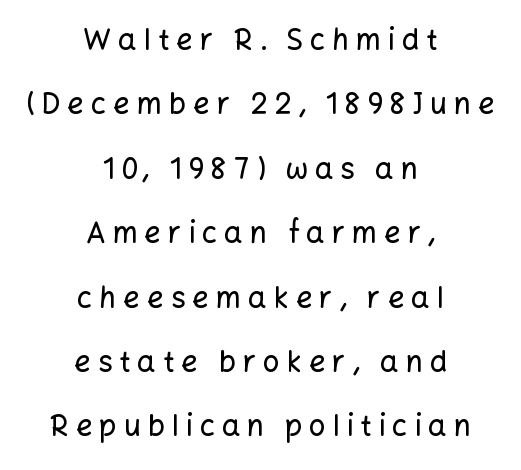
The image shows 29 px sans-serif type, upright; set centered, loose line spacing (2.22x), unusually wide letter spacing (+0.24 em), not underlined; low stroke contrast and a medium x-height.
